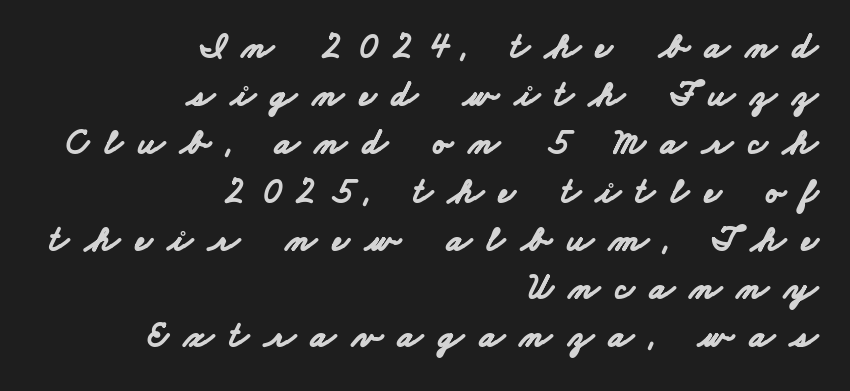
{"serif": "no", "bold": "yes", "weight": "bold", "width": "wide", "stroke_contrast": "low", "x_height": "small", "monospaced": "no", "underline": "no", "align": "right", "line_spacing": "normal", "line_spacing_ratio": 1.34, "letter_spacing": "wide", "letter_spacing_em": 0.44, "glyph_px": 36}
